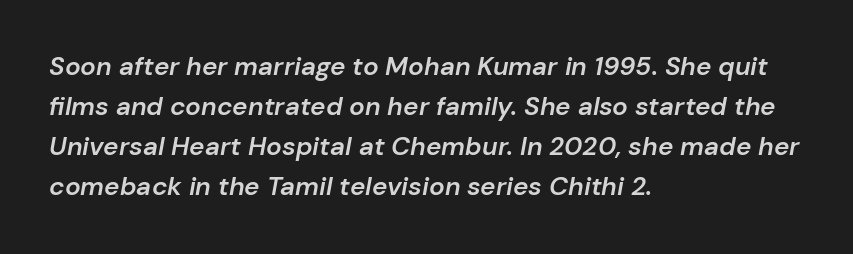
The image shows 26 px text type, italic (leaning right); set left-aligned, normal line spacing (1.54x), normal letter spacing, not underlined.
